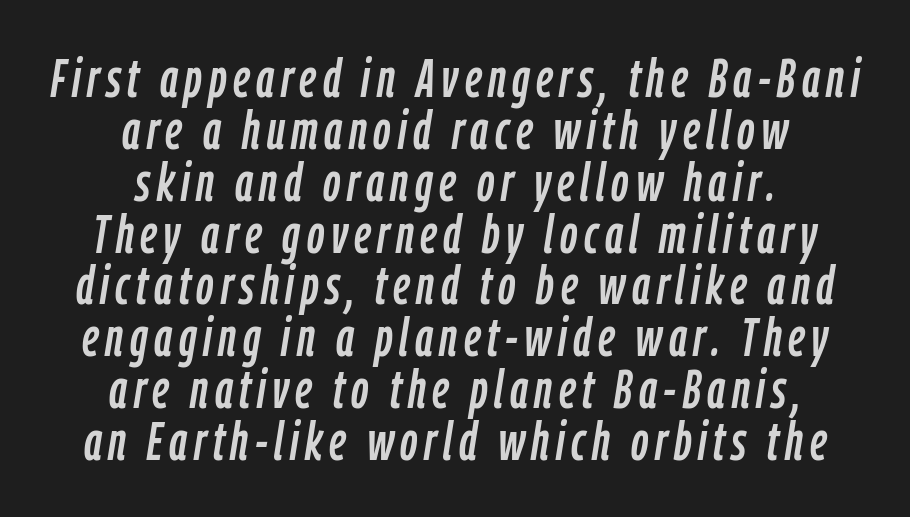
The image shows 54 px condensed type, italic (leaning right); set centered, tight line spacing (0.96x), not underlined; low stroke contrast and a medium x-height.
